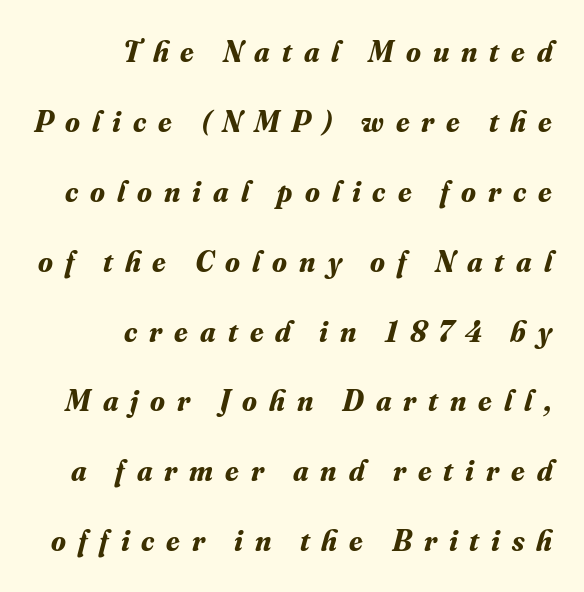
Q: Is the text bold? A: Yes.
Q: Is the text italic (slanted)? A: Yes, it leans right by about 16 degrees.
Q: Is the typeface a serif or a sans-serif typeface? A: Serif.
Q: Is the text underlined? A: No.
Q: How is the paragraph aligned? A: Right-aligned.
Q: Is the spacing between letters normal or unusually wide? A: Unusually wide.
Q: Is the spacing between lines tight, normal or loose? A: Loose.
Q: Width (condensed, normal, or wide)? A: Normal.
Q: Stroke contrast? A: Medium.
Q: x-height? A: Small.
Q: Monospaced? A: No.
